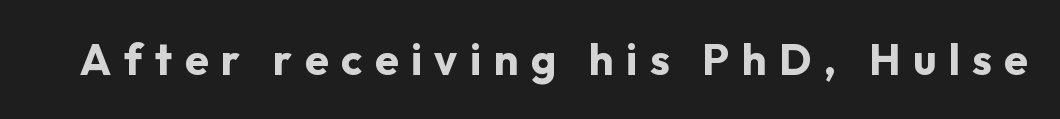
{"serif": "no", "italic": "no", "bold": "yes", "weight": "bold", "width": "normal", "stroke_contrast": "low", "x_height": "medium", "monospaced": "no", "underline": "no", "letter_spacing": "wide", "letter_spacing_em": 0.29, "glyph_px": 43}
